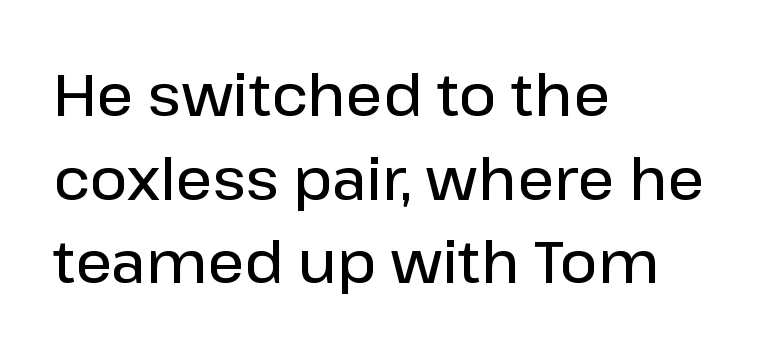
The image shows 58 px semibold sans-serif type, upright; set left-aligned, normal line spacing (1.44x), normal letter spacing, not underlined; low stroke contrast and a medium x-height.
